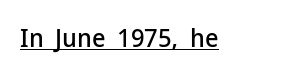
Q: Is the text italic (slanted)? A: No, it is upright.
Q: Is the text underlined? A: Yes.
Q: Is the spacing between letters normal or unusually wide? A: Normal.
